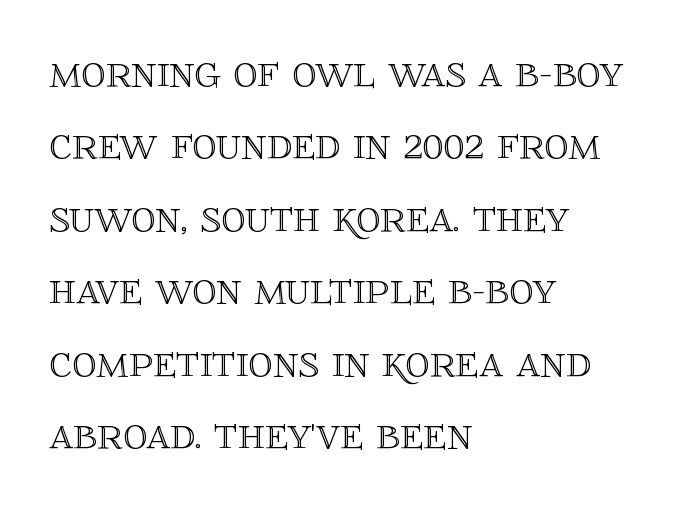
Q: Is the text italic (slanted)? A: No, it is upright.
Q: Is the text underlined? A: No.
Q: How is the paragraph aligned? A: Left-aligned.
Q: Is the spacing between letters normal or unusually wide? A: Normal.
Q: Is the spacing between lines tight, normal or loose? A: Normal.
Q: Width (condensed, normal, or wide)? A: Normal.
Q: x-height? A: Large.
Q: Monospaced? A: No.
